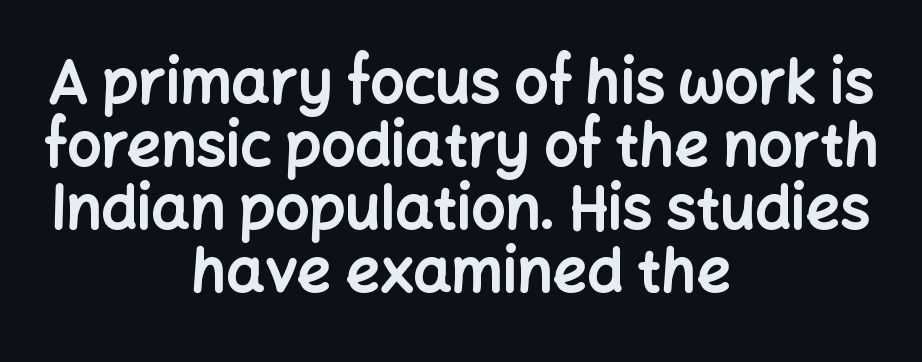
{"serif": "no", "italic": "no", "bold": "yes", "weight": "bold", "width": "normal", "stroke_contrast": "low", "x_height": "medium", "monospaced": "no", "underline": "no", "align": "center", "line_spacing": "tight", "line_spacing_ratio": 1.05, "letter_spacing": "normal", "letter_spacing_em": 0.0, "glyph_px": 60}
